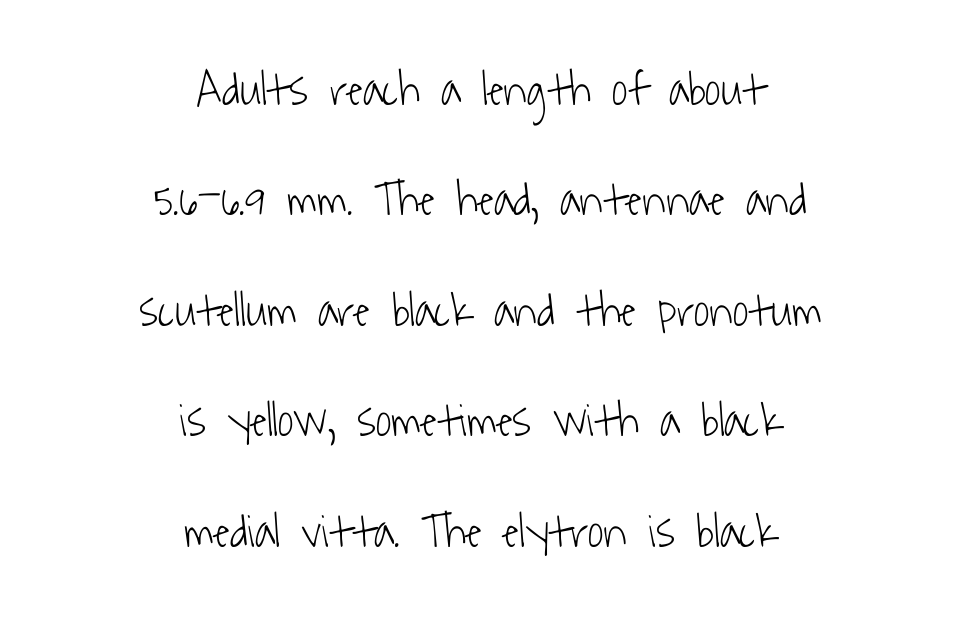
Q: Is the text bold? A: No.
Q: Is the typeface a serif or a sans-serif typeface? A: Sans-serif.
Q: Is the text underlined? A: No.
Q: How is the paragraph aligned? A: Centered.
Q: Is the spacing between letters normal or unusually wide? A: Normal.
Q: Is the spacing between lines tight, normal or loose? A: Loose.
Q: Width (condensed, normal, or wide)? A: Condensed.
Q: Stroke contrast? A: Low.
Q: x-height? A: Medium.
Q: Monospaced? A: No.
